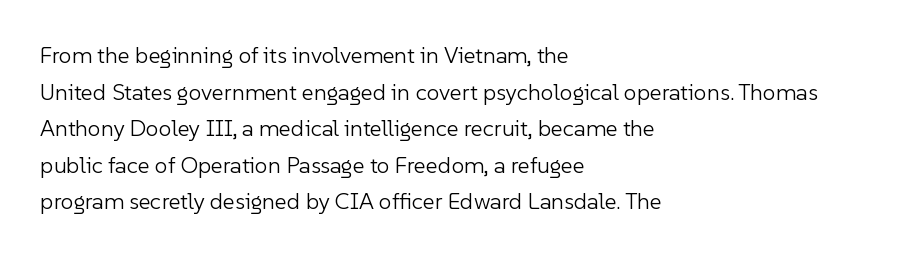
Q: Is the text bold? A: No.
Q: Is the text italic (slanted)? A: No, it is upright.
Q: Is the text underlined? A: No.
Q: How is the paragraph aligned? A: Left-aligned.
Q: Is the spacing between letters normal or unusually wide? A: Normal.
Q: Is the spacing between lines tight, normal or loose? A: Normal.
